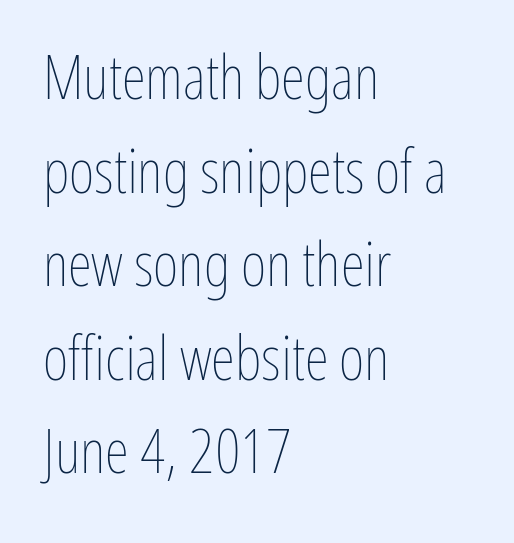
{"italic": "no", "bold": "no", "weight": "thin", "width": "condensed", "stroke_contrast": "low", "x_height": "medium", "monospaced": "no", "underline": "no", "align": "left", "line_spacing": "normal", "line_spacing_ratio": 1.51, "letter_spacing": "normal", "letter_spacing_em": 0.0, "glyph_px": 62}
